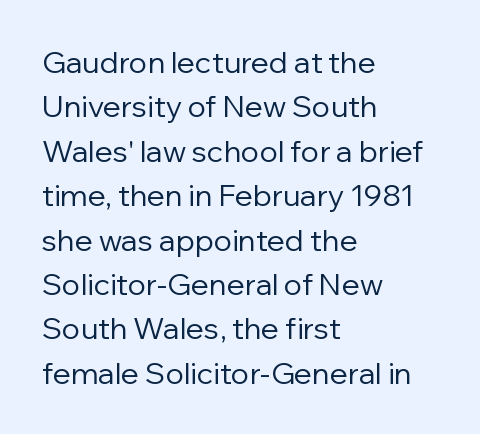
{"serif": "no", "italic": "no", "bold": "no", "weight": "regular", "width": "normal", "stroke_contrast": "low", "x_height": "medium", "monospaced": "no", "underline": "no", "align": "left", "line_spacing": "normal", "line_spacing_ratio": 1.48, "letter_spacing": "normal", "letter_spacing_em": 0.0, "glyph_px": 30}
